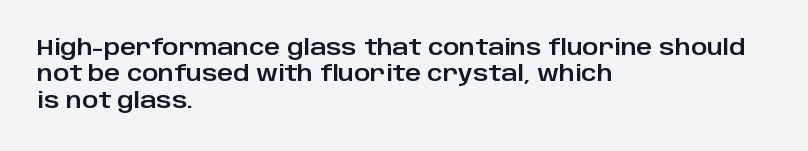
This rendering features lettering with no underline. Horizontal alignment here is leftward, the default for most running prose. These lines keep a tight, regular rhythm from letter to letter. A typesetter would mark this as roman, not italic.
